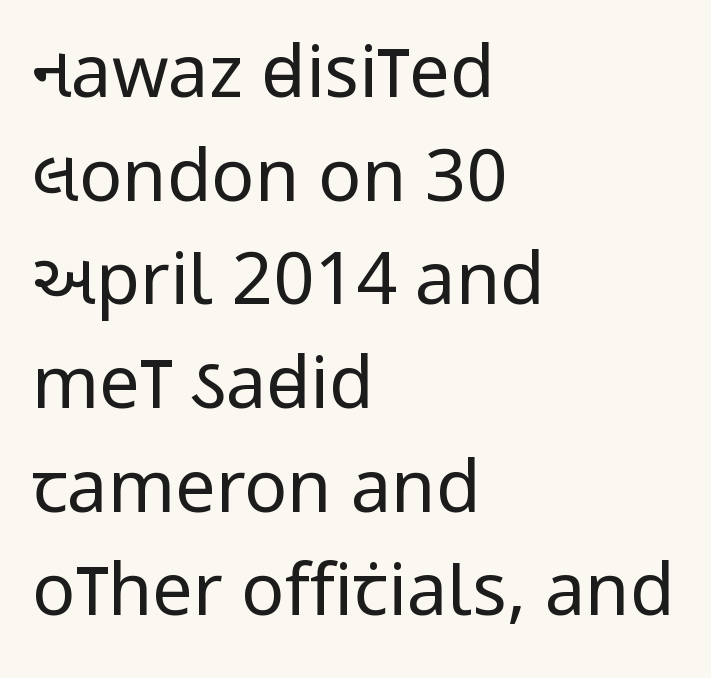
Proportional: the letters do not fall into vertical columns. This sample is left-justified, so line endings fall wherever the words run out. Type style note: lacks serifs. Lines of text with bare space underneath.
